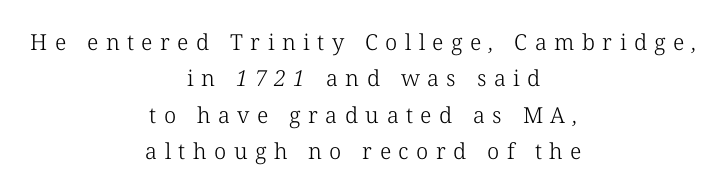
{"bold": "no", "underline": "no", "align": "center", "line_spacing": "normal", "line_spacing_ratio": 1.65, "letter_spacing": "wide", "letter_spacing_em": 0.34, "glyph_px": 22}
